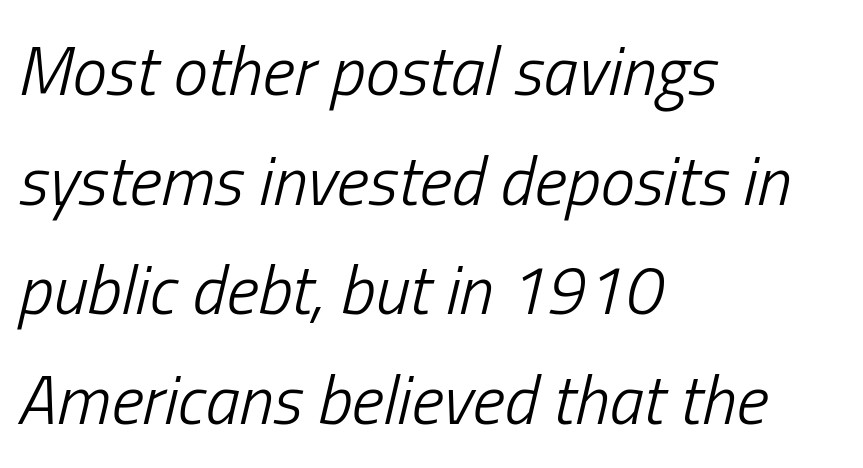
Counters stay open thanks to moderate or lighter strokes. Line starts are locked; line ends wander. These lines are rendered in a variable-pitch font. Vertically, the passage feels balanced, rows spaced as you'd expect. The rendering keeps characters at their native spacing. Designer's note — italics engaged.
